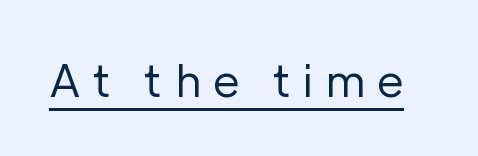
{"serif": "no", "italic": "no", "bold": "no", "weight": "regular", "width": "normal", "stroke_contrast": "low", "x_height": "medium", "monospaced": "no", "underline": "yes", "letter_spacing": "wide", "letter_spacing_em": 0.27, "glyph_px": 44}
